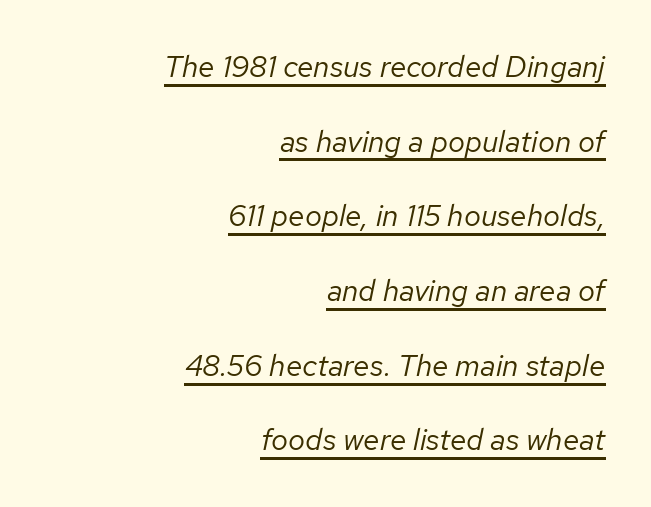
{"italic": "yes", "lean": "right", "slant_degrees": 12, "bold": "no", "weight": "regular", "width": "normal", "stroke_contrast": "low", "x_height": "medium", "monospaced": "no", "underline": "yes", "align": "right", "line_spacing": "loose", "line_spacing_ratio": 2.49, "letter_spacing": "normal", "letter_spacing_em": 0.0, "glyph_px": 30}
